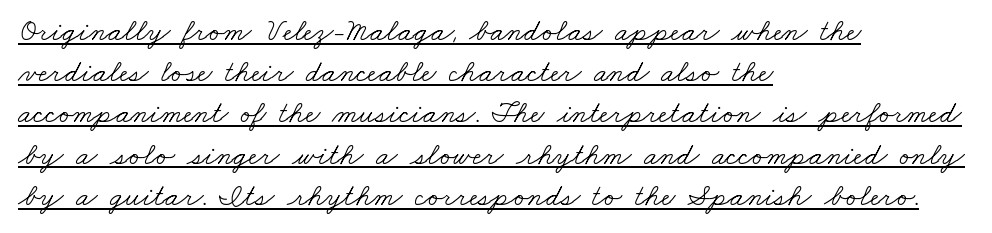
The image shows 31 px light, wide serif type; set left-aligned, normal line spacing (1.33x), normal letter spacing, underlined; low stroke contrast and a small x-height.
